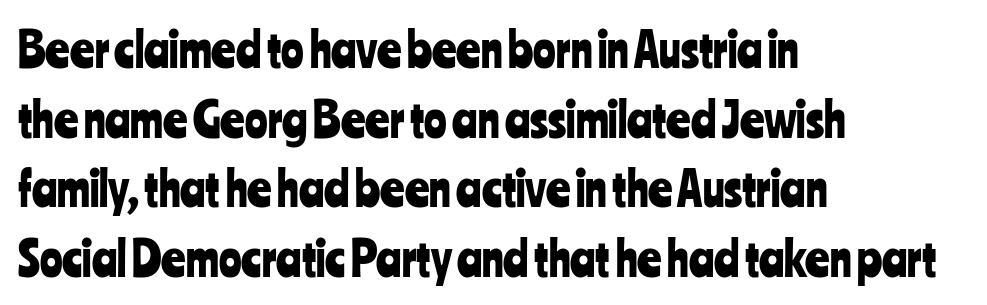
Q: Is the text italic (slanted)? A: No, it is upright.
Q: Is the typeface a serif or a sans-serif typeface? A: Sans-serif.
Q: Is the text underlined? A: No.
Q: How is the paragraph aligned? A: Left-aligned.
Q: Is the spacing between letters normal or unusually wide? A: Normal.
Q: Is the spacing between lines tight, normal or loose? A: Normal.
Q: Width (condensed, normal, or wide)? A: Condensed.
Q: Stroke contrast? A: Low.
Q: x-height? A: Medium.
Q: Monospaced? A: No.
